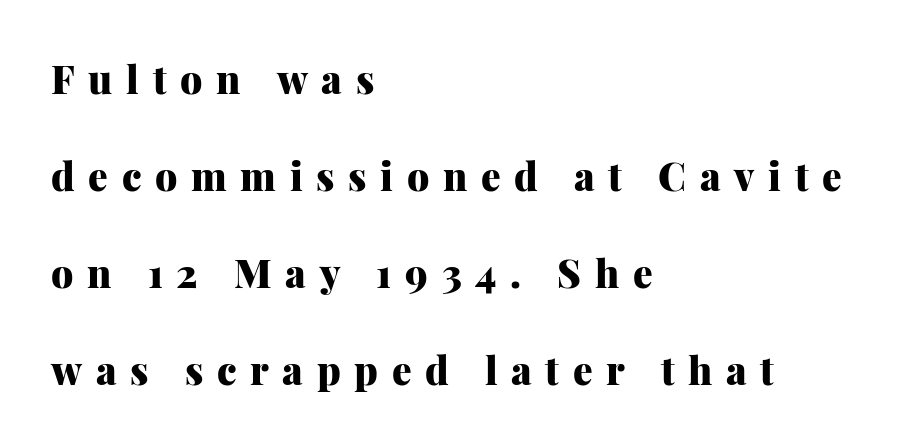
{"serif": "yes", "italic": "no", "bold": "yes", "weight": "heavy", "width": "normal", "stroke_contrast": "medium", "x_height": "medium", "monospaced": "no", "underline": "no", "align": "left", "line_spacing": "loose", "line_spacing_ratio": 2.49, "letter_spacing": "wide", "letter_spacing_em": 0.35, "glyph_px": 39}
